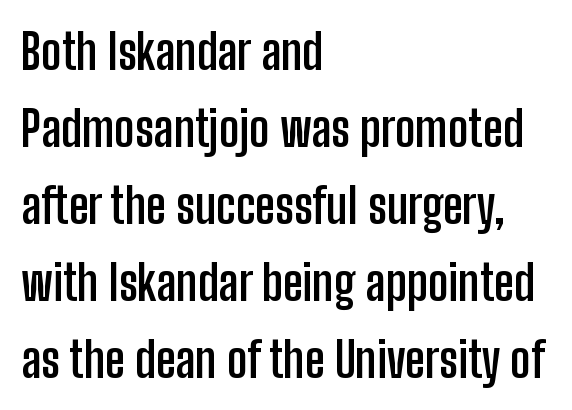
The image shows 49 px semibold, condensed sans-serif type, upright; set left-aligned, normal line spacing (1.57x), normal letter spacing, not underlined; low stroke contrast and a medium x-height.
